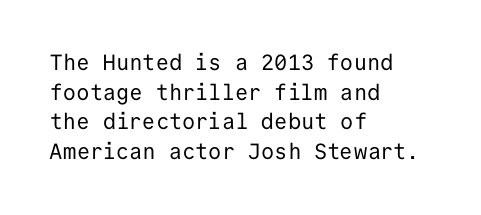
The image shows 22 px text type, upright; set left-aligned, normal line spacing (1.35x), normal letter spacing, not underlined.
